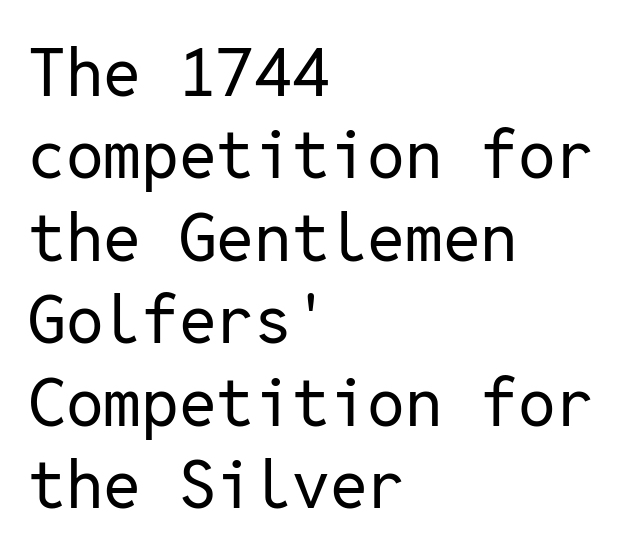
{"serif": "no", "italic": "no", "bold": "no", "weight": "regular", "width": "normal", "stroke_contrast": "low", "x_height": "medium", "monospaced": "yes", "underline": "no", "align": "left", "line_spacing_ratio": 1.23, "letter_spacing": "normal", "letter_spacing_em": 0.0, "glyph_px": 67}
